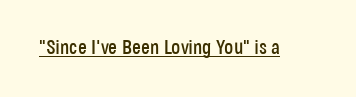
The letters stand upright; this is a roman face. Tracking here is standard; glyphs follow each other at the usual distance. Descenders here cross a horizontal rule under the line.
